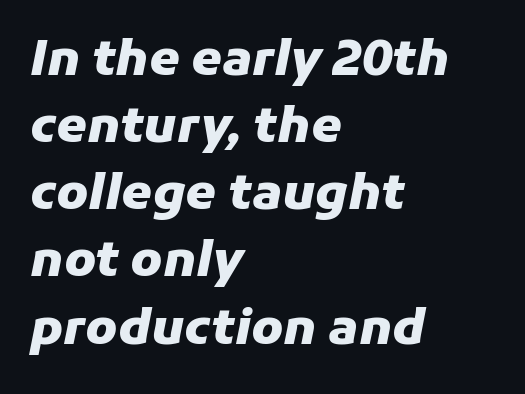
{"italic": "yes", "lean": "right", "slant_degrees": 11, "bold": "yes", "weight": "heavy", "width": "normal", "stroke_contrast": "low", "x_height": "medium", "monospaced": "no", "underline": "no", "align": "left", "line_spacing": "normal", "line_spacing_ratio": 1.37, "letter_spacing": "normal", "letter_spacing_em": 0.0, "glyph_px": 49}
